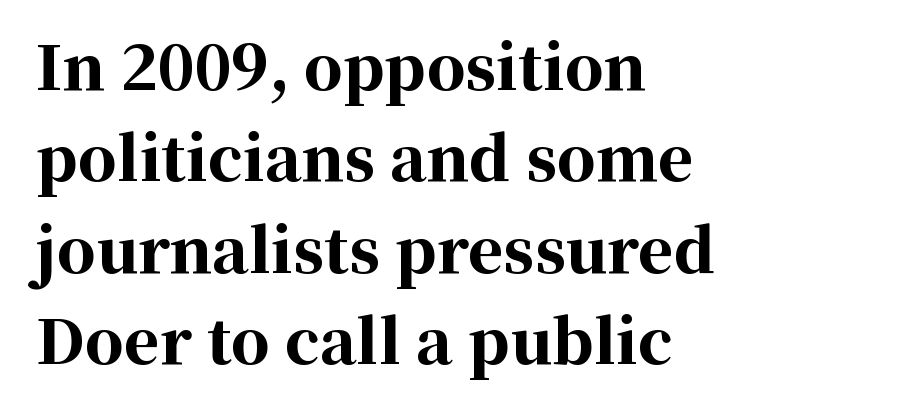
{"serif": "yes", "italic": "no", "bold": "yes", "weight": "bold", "width": "normal", "stroke_contrast": "high", "x_height": "medium", "monospaced": "no", "underline": "no", "align": "left", "line_spacing": "normal", "line_spacing_ratio": 1.5, "letter_spacing": "normal", "letter_spacing_em": 0.0, "glyph_px": 61}
